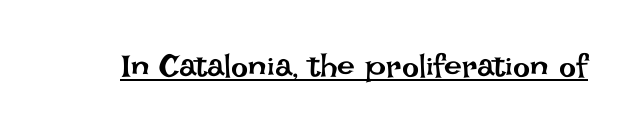
{"italic": "no", "bold": "no", "weight": "regular", "width": "normal", "stroke_contrast": "low", "x_height": "large", "monospaced": "no", "underline": "yes", "letter_spacing": "normal", "letter_spacing_em": 0.0, "glyph_px": 32}
